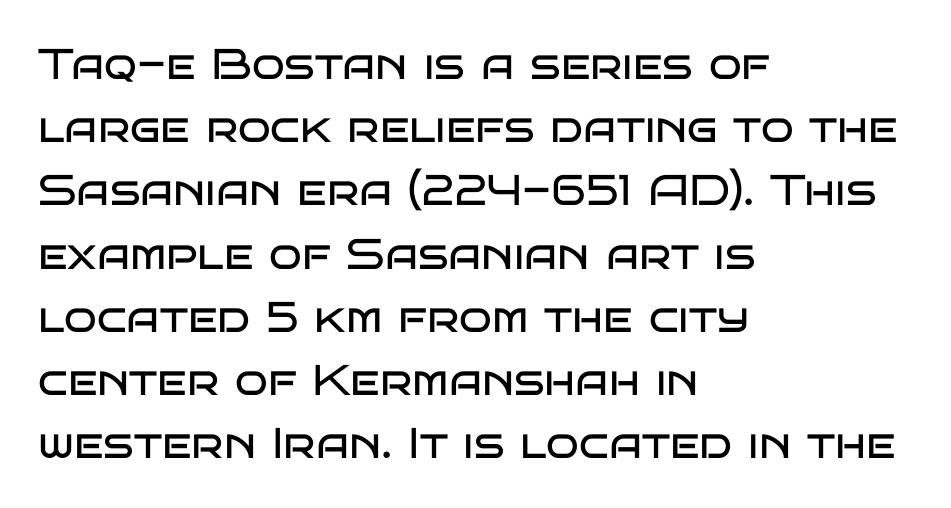
{"serif": "no", "italic": "no", "bold": "no", "weight": "regular", "width": "wide", "stroke_contrast": "low", "x_height": "large", "monospaced": "no", "underline": "no", "align": "left", "line_spacing": "normal", "line_spacing_ratio": 1.47, "letter_spacing": "normal", "letter_spacing_em": 0.0, "glyph_px": 43}
